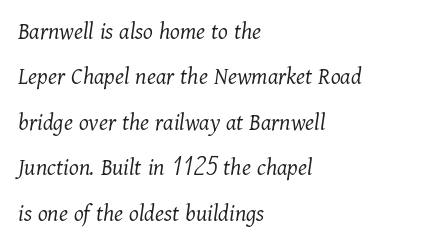
{"italic": "yes", "lean": "right", "slant_degrees": 11, "bold": "no", "underline": "no", "align": "left", "line_spacing_ratio": 1.82, "letter_spacing": "normal", "letter_spacing_em": 0.0, "glyph_px": 25}
